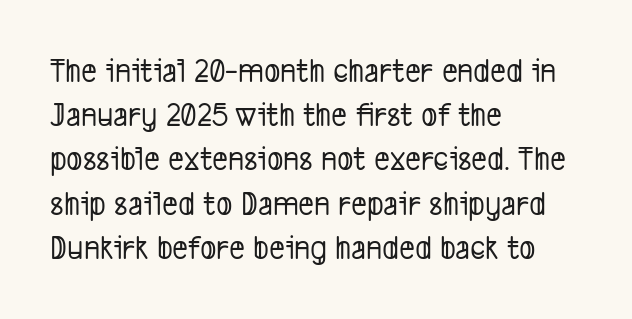
The rows are spaced the way most documents space them. The type is set solid horizontally, with unmodified tracking. In terms of letterform style, serifs are entirely absent. Do the characters align in a grid? No, the font is proportional.
